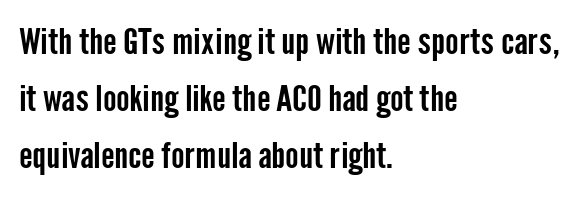
Q: Is the text italic (slanted)? A: No, it is upright.
Q: Is the typeface a serif or a sans-serif typeface? A: Sans-serif.
Q: Is the text underlined? A: No.
Q: How is the paragraph aligned? A: Left-aligned.
Q: Is the spacing between letters normal or unusually wide? A: Normal.
Q: Is the spacing between lines tight, normal or loose? A: Normal.
Q: Width (condensed, normal, or wide)? A: Condensed.
Q: Stroke contrast? A: Low.
Q: x-height? A: Medium.
Q: Monospaced? A: No.
